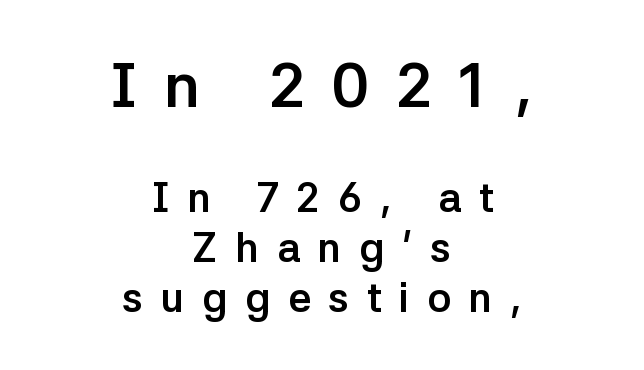
Q: Is the text bold? A: Yes.
Q: Is the text italic (slanted)? A: No, it is upright.
Q: Is the typeface a serif or a sans-serif typeface? A: Sans-serif.
Q: Is the text underlined? A: No.
Q: How is the paragraph aligned? A: Centered.
Q: Is the spacing between letters normal or unusually wide? A: Unusually wide.
Q: Which block of text is set in a larger size, the first (top) or the second (bottom)? A: The first (top) one.
Q: Width (condensed, normal, or wide)? A: Normal.
Q: Stroke contrast? A: Low.
Q: x-height? A: Medium.
Q: Monospaced? A: No.
